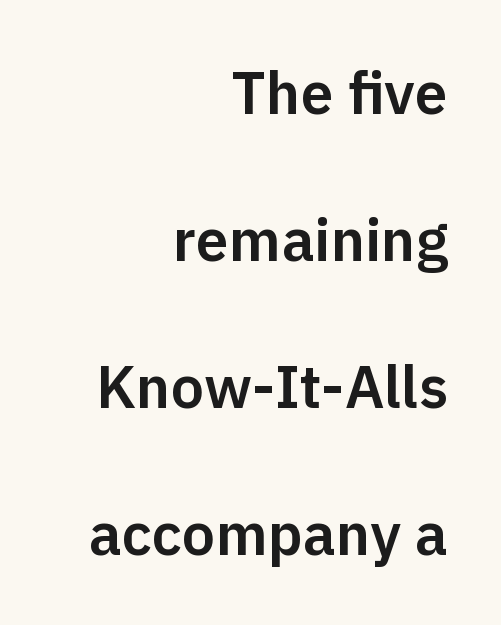
The image shows 59 px sans-serif type, upright; set right-aligned, loose line spacing (2.49x), normal letter spacing, not underlined; low stroke contrast and a medium x-height.
